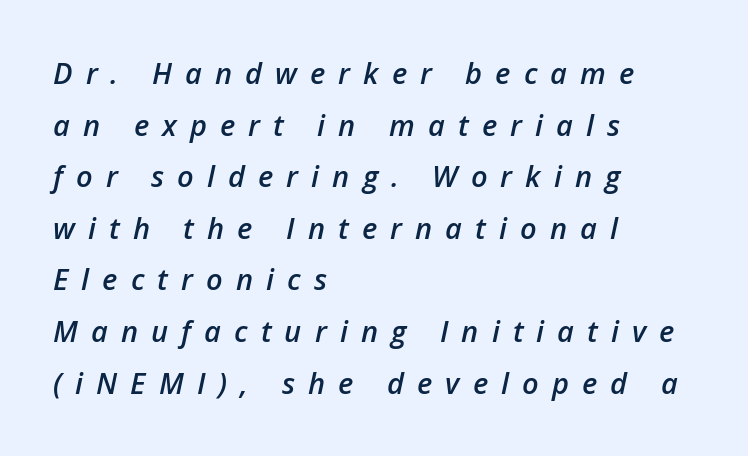
Q: Is the text bold? A: Semi-bold.
Q: Is the text italic (slanted)? A: Yes, it leans right by about 12 degrees.
Q: Is the text underlined? A: No.
Q: How is the paragraph aligned? A: Left-aligned.
Q: Is the spacing between letters normal or unusually wide? A: Unusually wide.
Q: Width (condensed, normal, or wide)? A: Normal.
Q: Stroke contrast? A: Low.
Q: x-height? A: Medium.
Q: Monospaced? A: No.
